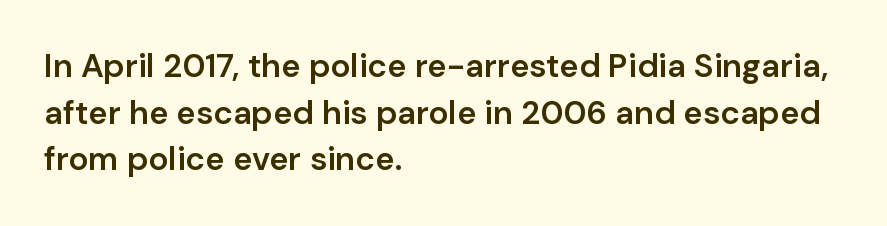
Q: Is the text bold? A: Semi-bold.
Q: Is the text italic (slanted)? A: No, it is upright.
Q: Is the typeface a serif or a sans-serif typeface? A: Sans-serif.
Q: Is the text underlined? A: No.
Q: How is the paragraph aligned? A: Left-aligned.
Q: Is the spacing between letters normal or unusually wide? A: Normal.
Q: Is the spacing between lines tight, normal or loose? A: Normal.
Q: Width (condensed, normal, or wide)? A: Normal.
Q: Stroke contrast? A: Low.
Q: x-height? A: Medium.
Q: Monospaced? A: No.
